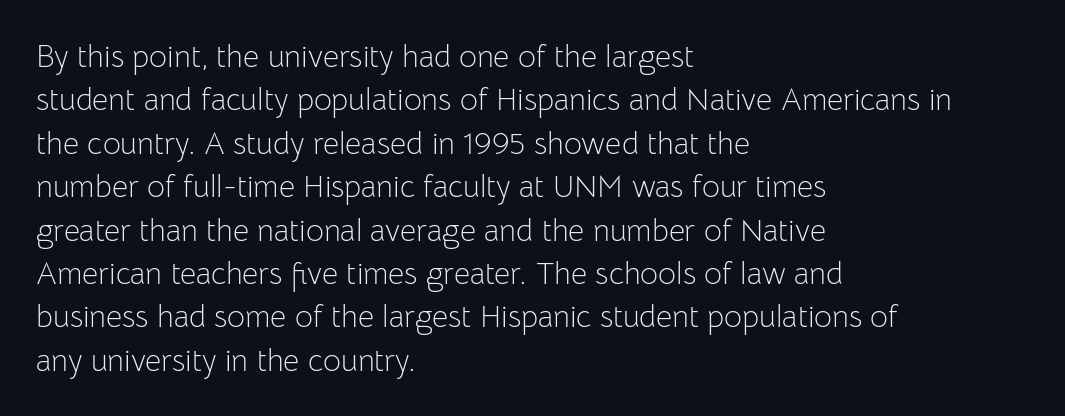
{"serif": "no", "italic": "no", "bold": "no", "weight": "light", "width": "normal", "stroke_contrast": "low", "x_height": "medium", "monospaced": "no", "underline": "no", "align": "left", "line_spacing": "normal", "line_spacing_ratio": 1.4, "letter_spacing": "normal", "letter_spacing_em": 0.0, "glyph_px": 31}
